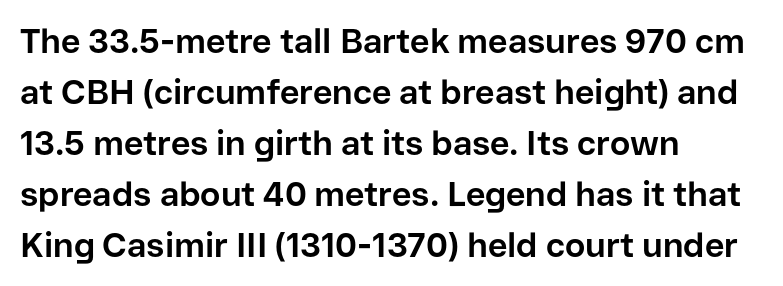
Q: Is the text bold? A: Yes.
Q: Is the text italic (slanted)? A: No, it is upright.
Q: Is the typeface a serif or a sans-serif typeface? A: Sans-serif.
Q: Is the text underlined? A: No.
Q: How is the paragraph aligned? A: Left-aligned.
Q: Is the spacing between letters normal or unusually wide? A: Normal.
Q: Is the spacing between lines tight, normal or loose? A: Normal.
Q: Width (condensed, normal, or wide)? A: Normal.
Q: Stroke contrast? A: Low.
Q: x-height? A: Medium.
Q: Monospaced? A: No.
